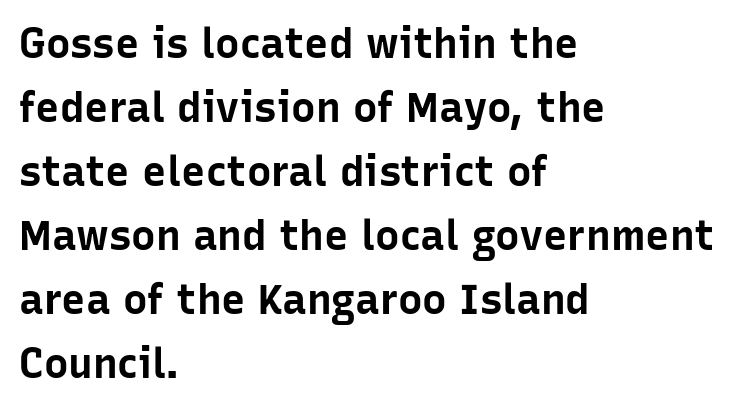
The image shows 41 px bold sans-serif type, upright; set left-aligned, normal line spacing (1.56x), normal letter spacing, not underlined; low stroke contrast and a medium x-height.
